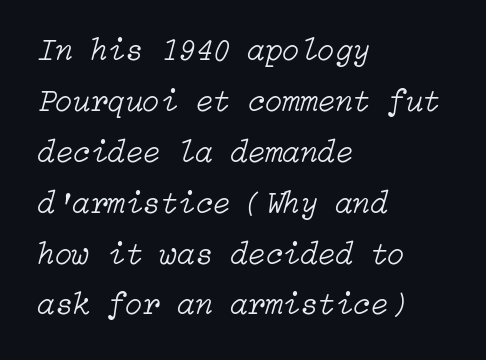
The image shows 32 px light type, italic (leaning right); set left-aligned, normal line spacing (1.59x), normal letter spacing, not underlined; low stroke contrast and a medium x-height.
